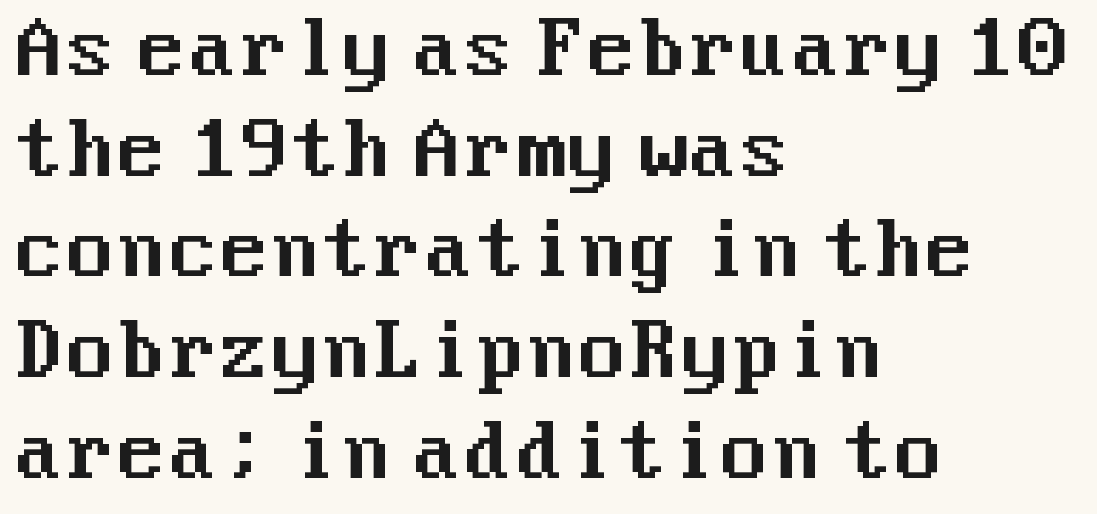
Q: Is the text italic (slanted)? A: No, it is upright.
Q: Is the typeface a serif or a sans-serif typeface? A: Sans-serif.
Q: Is the text underlined? A: No.
Q: How is the paragraph aligned? A: Left-aligned.
Q: Is the spacing between letters normal or unusually wide? A: Normal.
Q: Is the spacing between lines tight, normal or loose? A: Normal.
Q: Width (condensed, normal, or wide)? A: Normal.
Q: Stroke contrast? A: Medium.
Q: x-height? A: Medium.
